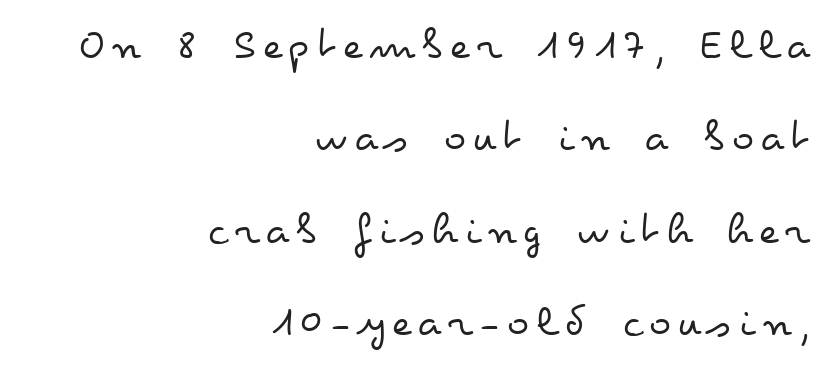
Q: Is the text bold? A: No.
Q: Is the text italic (slanted)? A: No, it is upright.
Q: Is the text underlined? A: No.
Q: How is the paragraph aligned? A: Right-aligned.
Q: Is the spacing between lines tight, normal or loose? A: Loose.
Q: Width (condensed, normal, or wide)? A: Wide.
Q: Stroke contrast? A: Low.
Q: x-height? A: Small.
Q: Monospaced? A: No.
